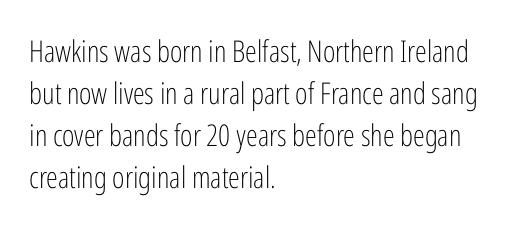
Q: Is the text bold? A: No.
Q: Is the text italic (slanted)? A: No, it is upright.
Q: Is the typeface a serif or a sans-serif typeface? A: Sans-serif.
Q: Is the text underlined? A: No.
Q: How is the paragraph aligned? A: Left-aligned.
Q: Is the spacing between letters normal or unusually wide? A: Normal.
Q: Is the spacing between lines tight, normal or loose? A: Normal.
Q: Width (condensed, normal, or wide)? A: Condensed.
Q: Stroke contrast? A: Low.
Q: x-height? A: Medium.
Q: Monospaced? A: No.
